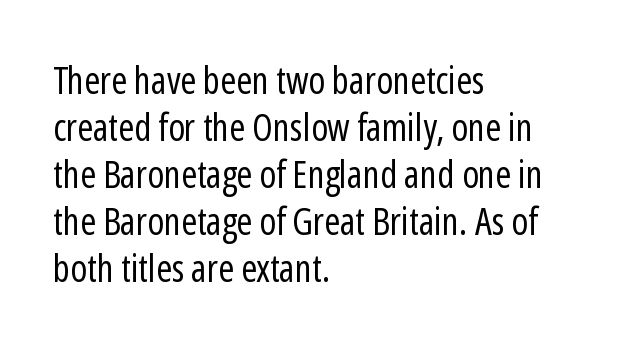
Left-aligned paragraph, ragged on the right. Every stem runs plumb, perpendicular to the baseline. Has an underline been added? It has not. Font category for this specimen: sans-serif. The font is comparable to plain body text, perhaps lighter.
